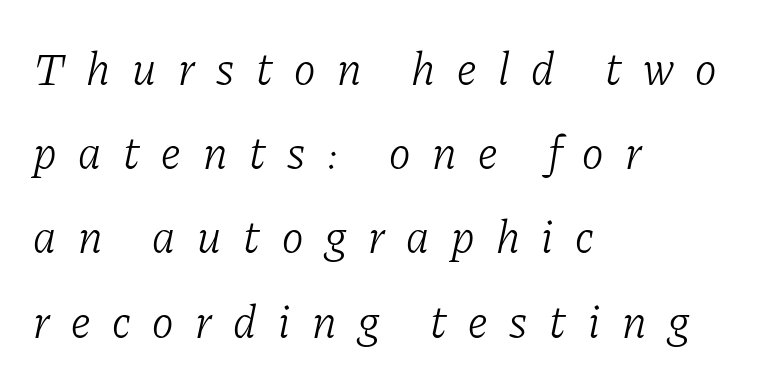
Q: Is the text bold? A: No.
Q: Is the text italic (slanted)? A: Yes, it leans right by about 11 degrees.
Q: Is the typeface a serif or a sans-serif typeface? A: Serif.
Q: Is the text underlined? A: No.
Q: How is the paragraph aligned? A: Left-aligned.
Q: Is the spacing between letters normal or unusually wide? A: Unusually wide.
Q: Width (condensed, normal, or wide)? A: Normal.
Q: Stroke contrast? A: Low.
Q: x-height? A: Medium.
Q: Monospaced? A: No.
